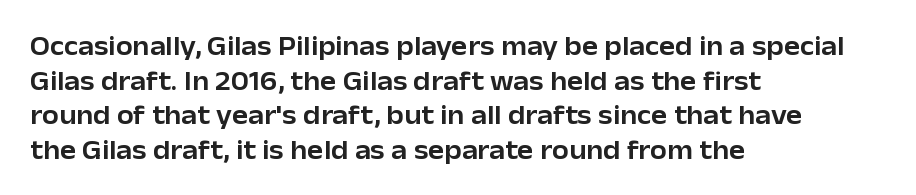
The image shows 27 px text type, upright; set left-aligned, normal line spacing (1.28x), normal letter spacing, not underlined.
